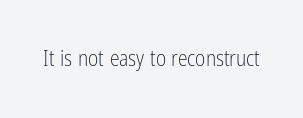
The image shows 22 px text type, upright; set normal letter spacing, not underlined.
